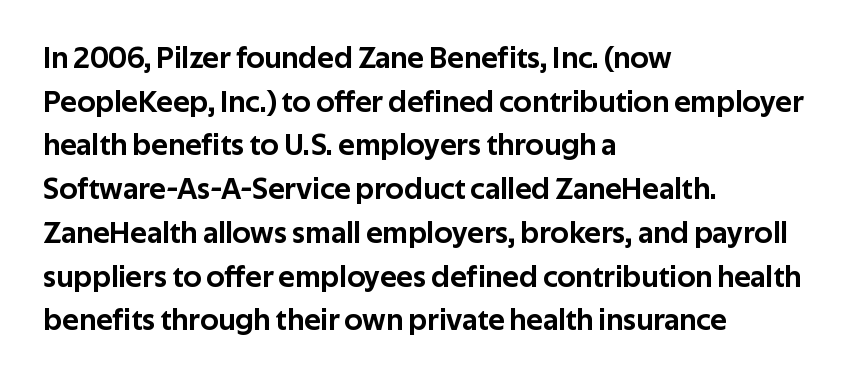
A typesetter would call this leading conventional body-copy spacing. The gaps between neighbouring characters are ordinary and unremarkable. Teacher's note: observe the even left margin — that is flush-left alignment. The passage shown is typed in a proportional face where columns would drift.
